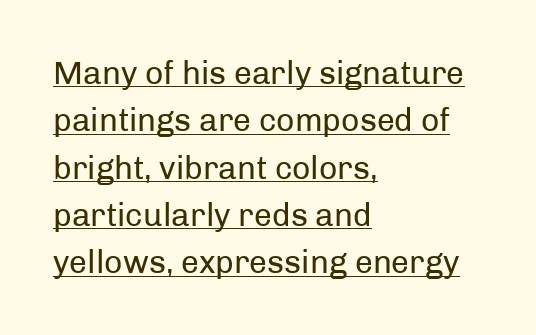
Q: Is the text bold? A: No.
Q: Is the text italic (slanted)? A: No, it is upright.
Q: Is the typeface a serif or a sans-serif typeface? A: Sans-serif.
Q: Is the text underlined? A: Yes.
Q: How is the paragraph aligned? A: Left-aligned.
Q: Is the spacing between letters normal or unusually wide? A: Normal.
Q: Is the spacing between lines tight, normal or loose? A: Normal.
Q: Width (condensed, normal, or wide)? A: Normal.
Q: Stroke contrast? A: Low.
Q: x-height? A: Medium.
Q: Monospaced? A: No.
